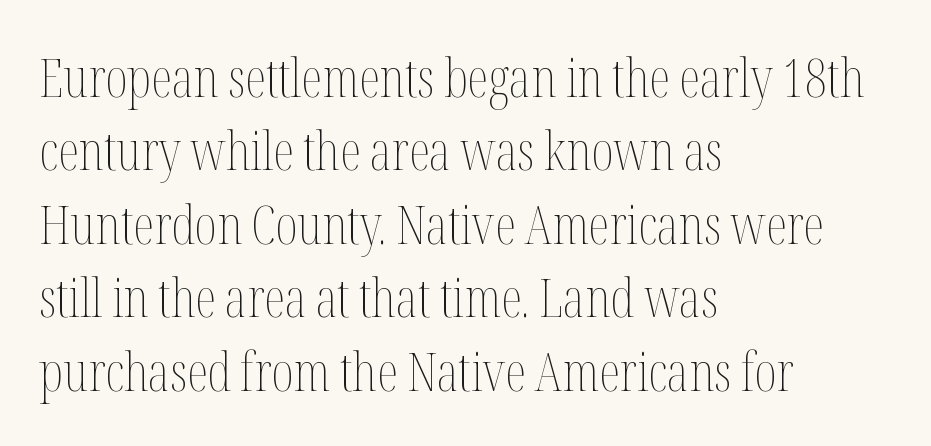
Q: Is the text bold? A: No.
Q: Is the text italic (slanted)? A: No, it is upright.
Q: Is the text underlined? A: No.
Q: How is the paragraph aligned? A: Left-aligned.
Q: Is the spacing between letters normal or unusually wide? A: Normal.
Q: Is the spacing between lines tight, normal or loose? A: Normal.
Q: Width (condensed, normal, or wide)? A: Condensed.
Q: Stroke contrast? A: Medium.
Q: x-height? A: Medium.
Q: Monospaced? A: No.
